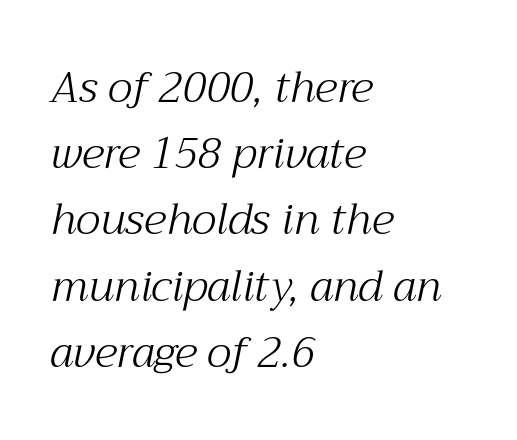
Examine the stroke ends and you'll spot serifs. In terms of leading, this rendering sits right in the middle. The passage is arranged the way most books set body copy — flush left. You could not count columns in this text — the font is proportionally spaced. Observe the ordinary spacing: letters are neighbours, not strangers.
